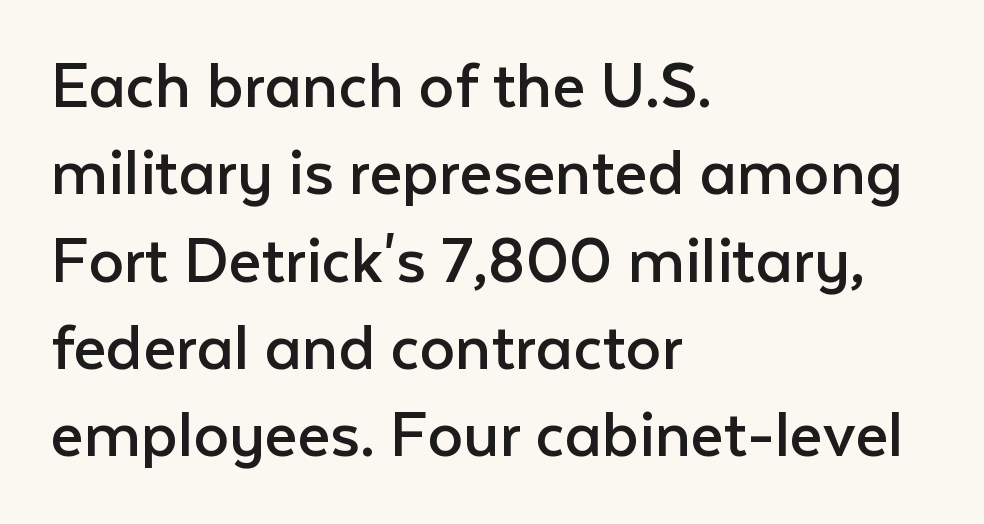
The image shows 71 px regular-weight sans-serif type, upright; set left-aligned, line spacing 1.23x, normal letter spacing, not underlined; low stroke contrast and a medium x-height.
